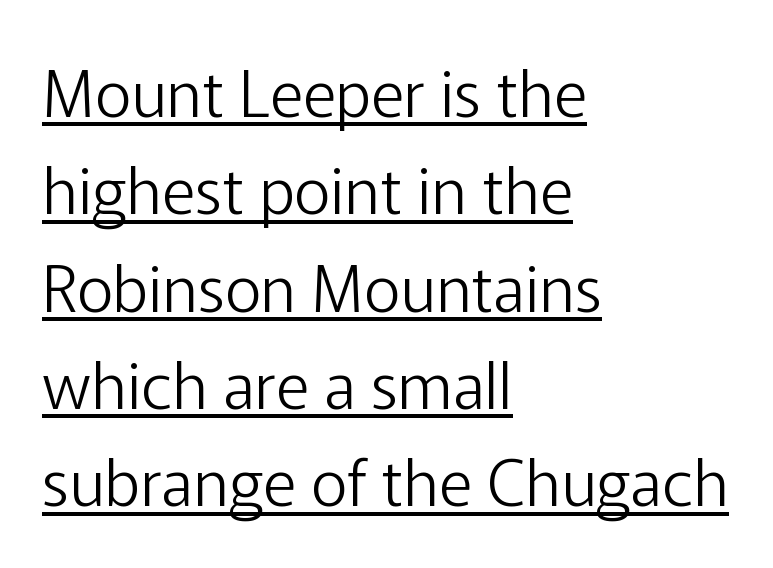
Q: Is the text bold? A: No.
Q: Is the text italic (slanted)? A: No, it is upright.
Q: Is the typeface a serif or a sans-serif typeface? A: Sans-serif.
Q: Is the text underlined? A: Yes.
Q: How is the paragraph aligned? A: Left-aligned.
Q: Is the spacing between letters normal or unusually wide? A: Normal.
Q: Is the spacing between lines tight, normal or loose? A: Normal.
Q: Width (condensed, normal, or wide)? A: Normal.
Q: Stroke contrast? A: Low.
Q: x-height? A: Medium.
Q: Monospaced? A: No.
